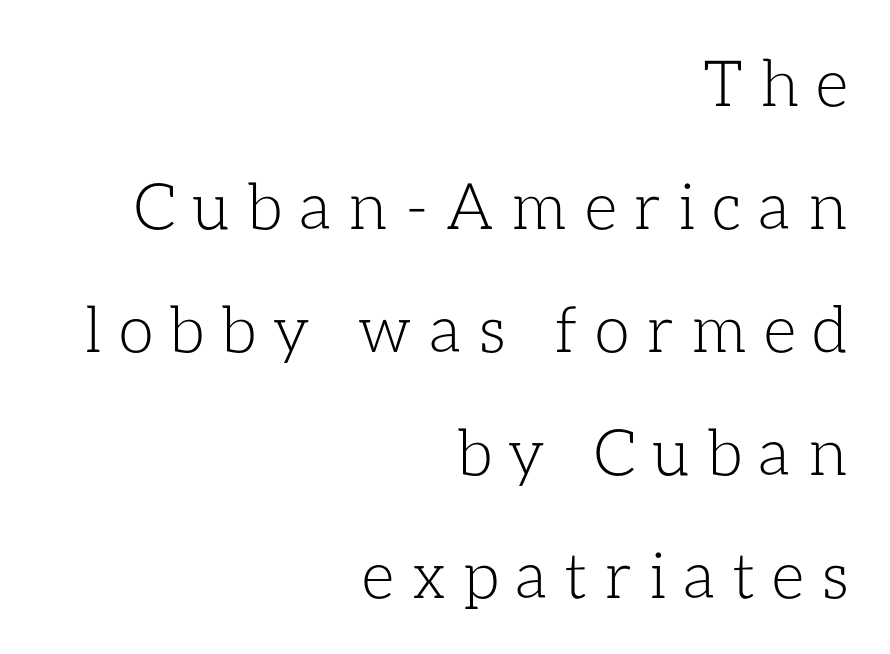
{"italic": "no", "bold": "no", "weight": "light", "width": "normal", "stroke_contrast": "low", "x_height": "medium", "monospaced": "no", "underline": "no", "align": "right", "line_spacing": "loose", "line_spacing_ratio": 1.92, "letter_spacing": "wide", "letter_spacing_em": 0.26, "glyph_px": 64}
